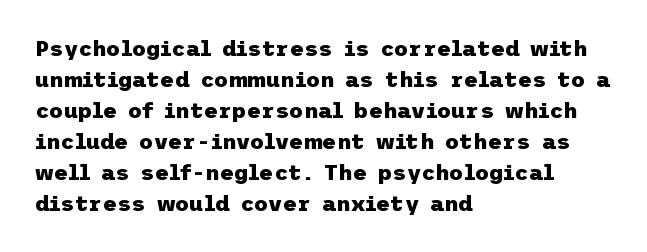
Ordinary non-slanted type is in use. The space between consecutive lines is moderate. The strokes are fattened all the way to bold. No extra tracking has been applied to these lines. Quick note: underline off. The typesetter chose a ragged-right arrangement here.
